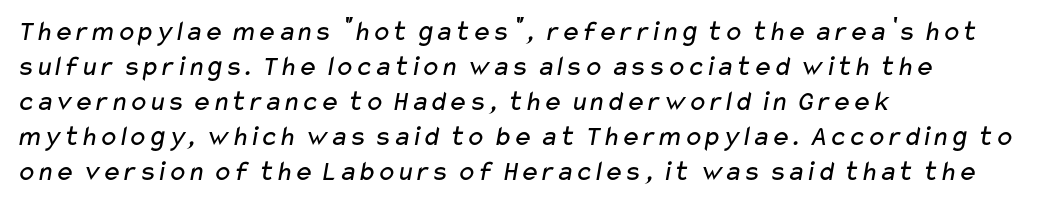
Q: Is the text bold? A: No.
Q: Is the typeface a serif or a sans-serif typeface? A: Sans-serif.
Q: Is the text underlined? A: No.
Q: How is the paragraph aligned? A: Left-aligned.
Q: Is the spacing between letters normal or unusually wide? A: Normal.
Q: Width (condensed, normal, or wide)? A: Wide.
Q: Stroke contrast? A: Low.
Q: x-height? A: Medium.
Q: Monospaced? A: No.
